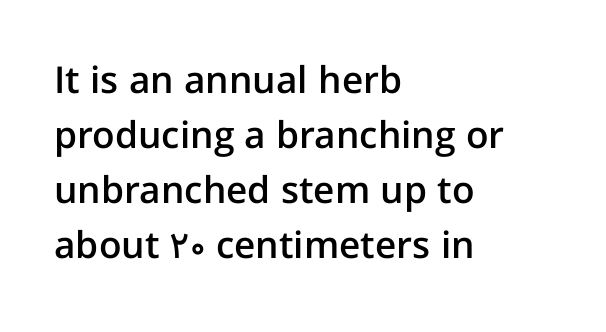
Q: Is the text bold? A: Semi-bold.
Q: Is the text italic (slanted)? A: No, it is upright.
Q: Is the typeface a serif or a sans-serif typeface? A: Sans-serif.
Q: Is the text underlined? A: No.
Q: How is the paragraph aligned? A: Left-aligned.
Q: Is the spacing between letters normal or unusually wide? A: Normal.
Q: Is the spacing between lines tight, normal or loose? A: Normal.
Q: Width (condensed, normal, or wide)? A: Normal.
Q: Stroke contrast? A: Low.
Q: x-height? A: Medium.
Q: Monospaced? A: No.
